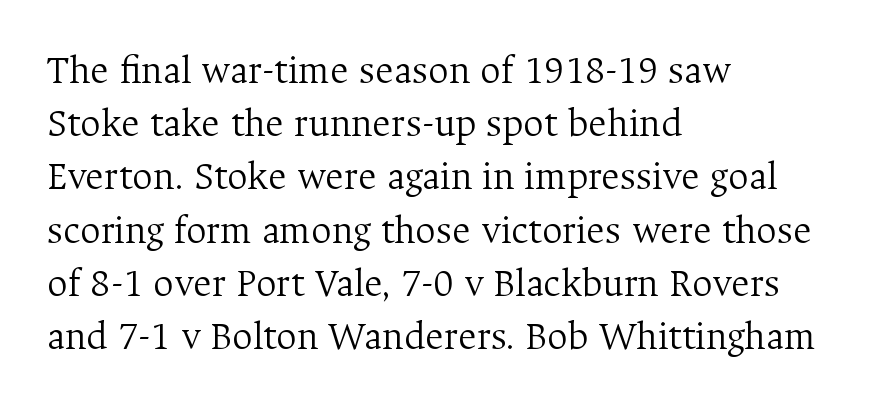
{"serif": "yes", "italic": "no", "bold": "no", "weight": "light", "width": "normal", "stroke_contrast": "medium", "x_height": "medium", "monospaced": "no", "underline": "no", "align": "left", "line_spacing": "normal", "line_spacing_ratio": 1.33, "letter_spacing": "normal", "letter_spacing_em": 0.0, "glyph_px": 40}
